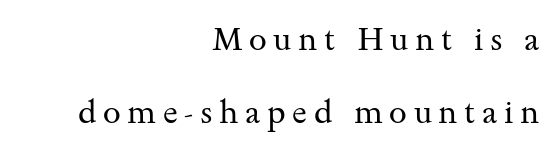
The image shows 32 px regular-weight, wide serif type, upright; set right-aligned, loose line spacing (2.29x), unusually wide letter spacing (+0.21 em), not underlined; medium stroke contrast and a small x-height.
